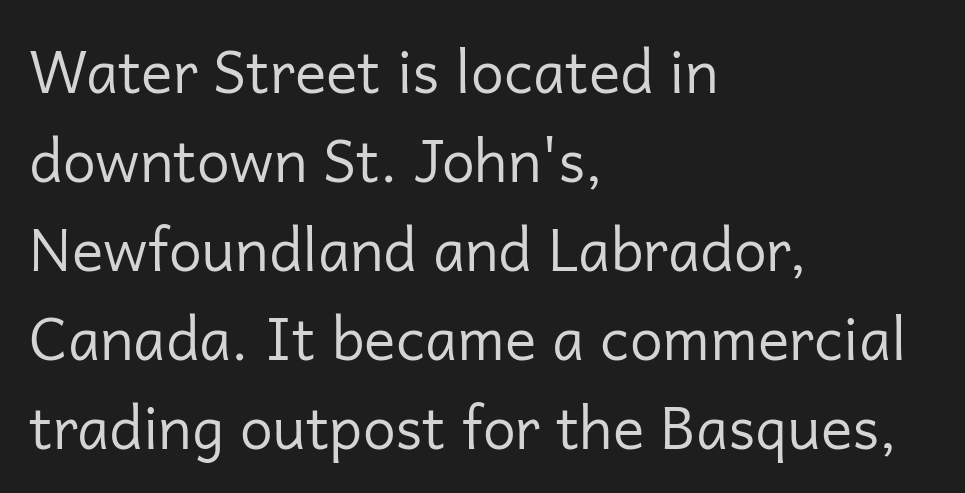
Q: Is the text bold? A: No.
Q: Is the text italic (slanted)? A: No, it is upright.
Q: Is the typeface a serif or a sans-serif typeface? A: Sans-serif.
Q: Is the text underlined? A: No.
Q: How is the paragraph aligned? A: Left-aligned.
Q: Is the spacing between letters normal or unusually wide? A: Normal.
Q: Is the spacing between lines tight, normal or loose? A: Normal.
Q: Width (condensed, normal, or wide)? A: Normal.
Q: Stroke contrast? A: Low.
Q: x-height? A: Medium.
Q: Monospaced? A: No.
